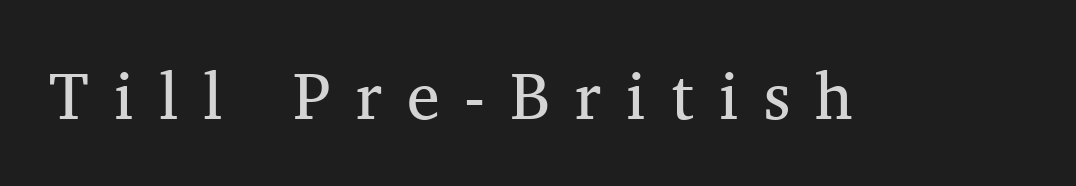
{"serif": "yes", "italic": "no", "bold": "no", "weight": "regular", "width": "normal", "stroke_contrast": "medium", "x_height": "medium", "monospaced": "no", "underline": "no", "letter_spacing": "wide", "letter_spacing_em": 0.38, "glyph_px": 66}
